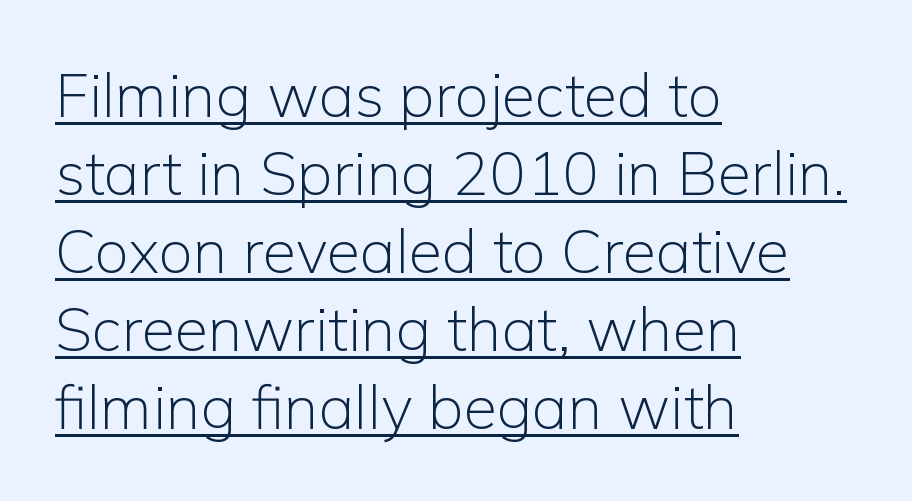
Leading: standard. Where is the straight margin? On the left. Nothing heavy about these letters — not bold at all. When letters stand straight like this, we call the style roman or upright. A sans-serif font was chosen for this passage.
